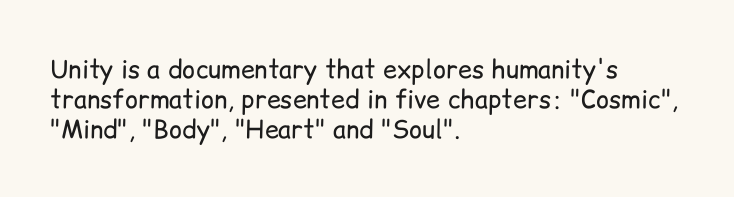
{"italic": "no", "bold": "no", "underline": "no", "align": "left", "line_spacing_ratio": 1.21, "letter_spacing": "normal", "letter_spacing_em": 0.0, "glyph_px": 25}
